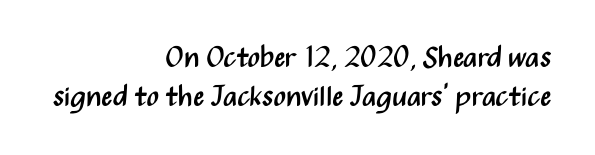
The image shows 29 px regular-weight, condensed sans-serif type, upright; set right-aligned, normal line spacing (1.34x), normal letter spacing, not underlined; medium stroke contrast and a medium x-height.
